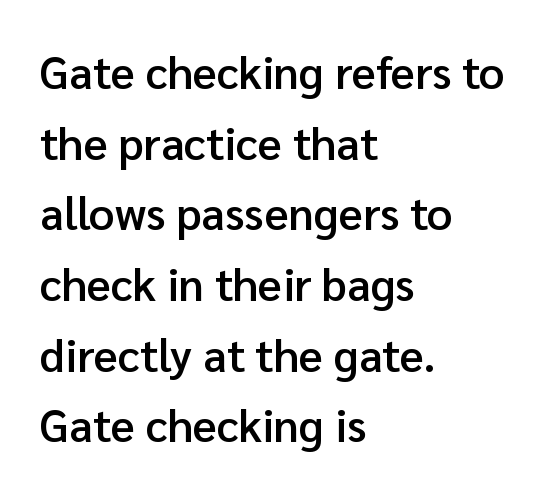
{"serif": "no", "italic": "no", "bold": "semi", "weight": "semibold", "width": "normal", "stroke_contrast": "low", "x_height": "medium", "monospaced": "no", "underline": "no", "align": "left", "line_spacing": "normal", "line_spacing_ratio": 1.57, "letter_spacing": "normal", "letter_spacing_em": 0.0, "glyph_px": 45}
